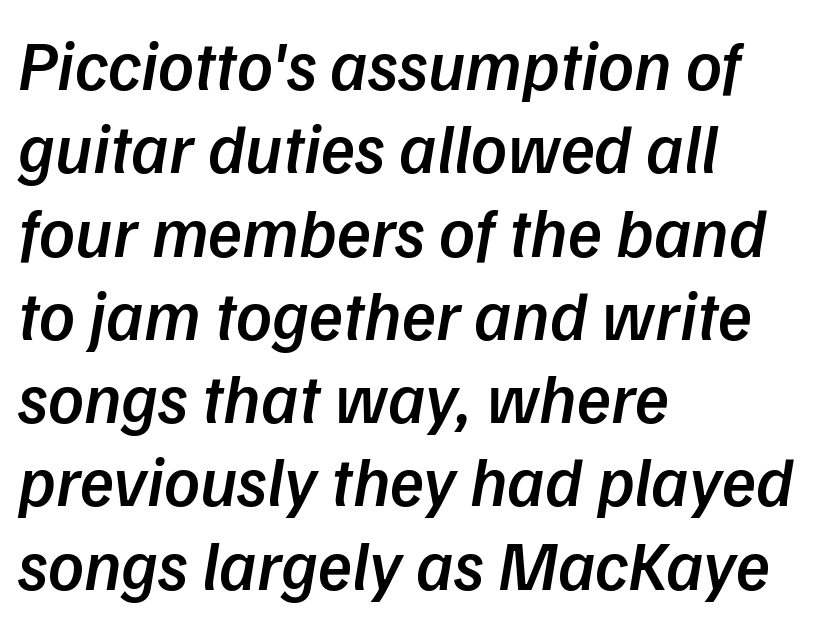
{"italic": "yes", "lean": "right", "slant_degrees": 9, "bold": "semi", "weight": "semibold", "width": "normal", "stroke_contrast": "low", "x_height": "medium", "monospaced": "no", "underline": "no", "align": "left", "line_spacing_ratio": 1.19, "letter_spacing": "normal", "letter_spacing_em": 0.0, "glyph_px": 70}
